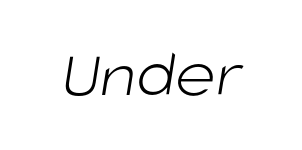
Q: Is the text bold? A: No.
Q: Is the typeface a serif or a sans-serif typeface? A: Sans-serif.
Q: Is the text underlined? A: No.
Q: Is the spacing between letters normal or unusually wide? A: Normal.
Q: Width (condensed, normal, or wide)? A: Normal.
Q: Stroke contrast? A: Low.
Q: x-height? A: Large.
Q: Monospaced? A: No.
